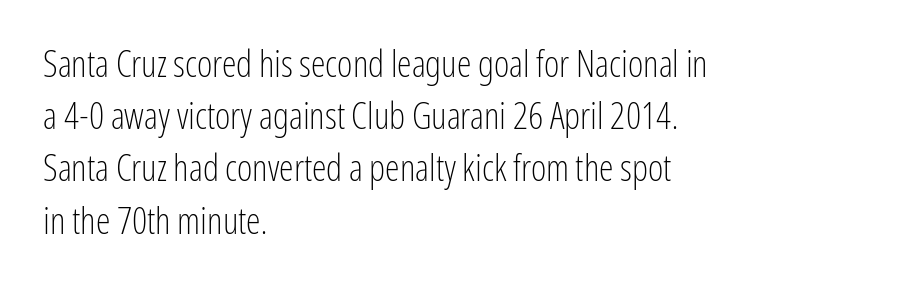
{"serif": "no", "italic": "no", "bold": "no", "weight": "light", "width": "condensed", "stroke_contrast": "low", "x_height": "medium", "monospaced": "no", "underline": "no", "align": "left", "line_spacing": "normal", "line_spacing_ratio": 1.41, "letter_spacing": "normal", "letter_spacing_em": 0.0, "glyph_px": 37}
